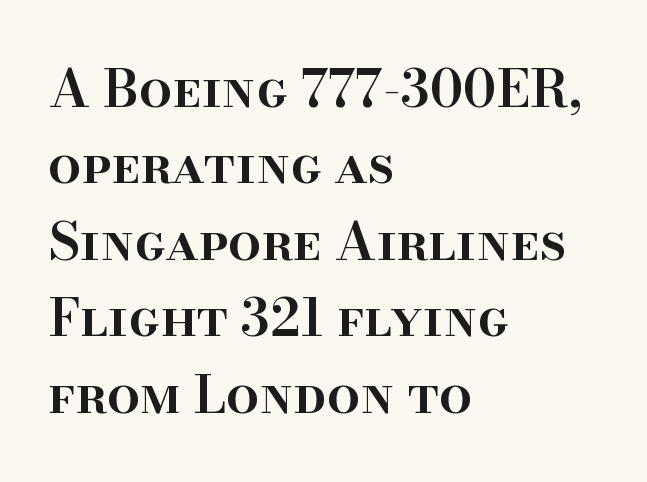
Q: Is the text bold? A: Semi-bold.
Q: Is the text italic (slanted)? A: No, it is upright.
Q: Is the typeface a serif or a sans-serif typeface? A: Serif.
Q: Is the text underlined? A: No.
Q: How is the paragraph aligned? A: Left-aligned.
Q: Is the spacing between letters normal or unusually wide? A: Normal.
Q: Is the spacing between lines tight, normal or loose? A: Normal.
Q: Width (condensed, normal, or wide)? A: Normal.
Q: Stroke contrast? A: High.
Q: x-height? A: Small.
Q: Monospaced? A: No.
